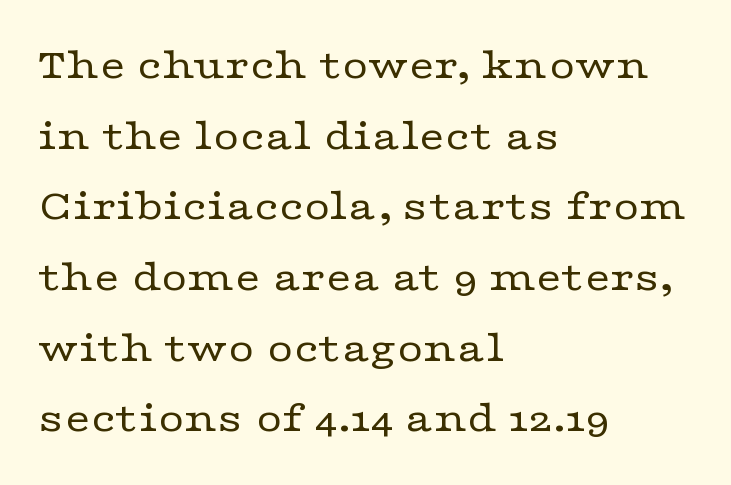
The baseline area is clear. No extra tracking has been applied to these lines. No letter is thick-stroked: the sample isn't bold. Do the characters align in a grid? No, the font is proportional.
